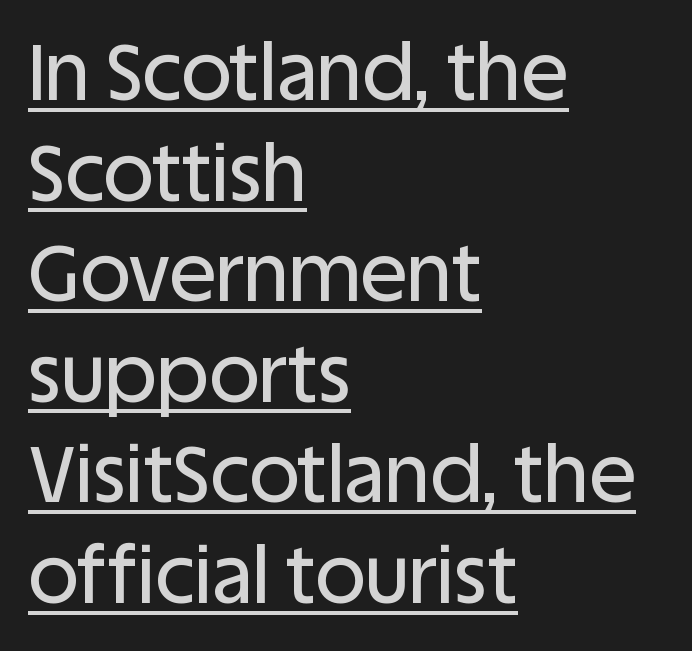
{"serif": "no", "italic": "no", "width": "normal", "stroke_contrast": "low", "x_height": "large", "monospaced": "no", "underline": "yes", "align": "left", "line_spacing": "normal", "line_spacing_ratio": 1.29, "letter_spacing": "normal", "letter_spacing_em": 0.0, "glyph_px": 78}
